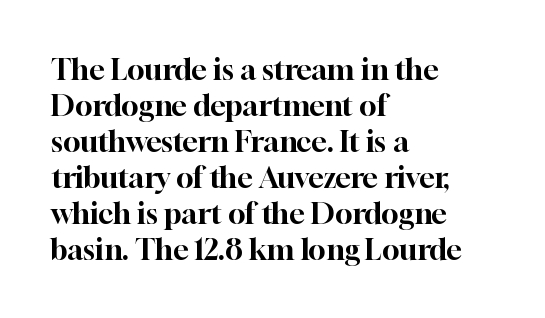
The image shows 29 px serif type, upright; set left-aligned, line spacing 1.24x, normal letter spacing, not underlined; high stroke contrast and a medium x-height.
